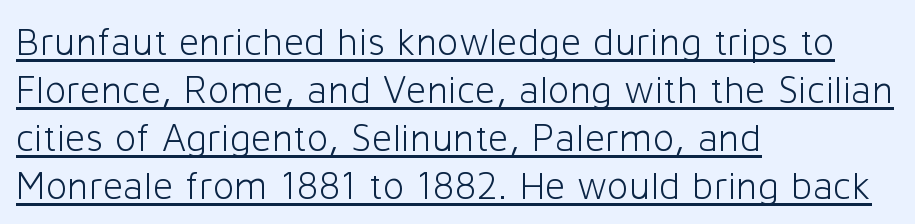
The image shows 40 px light sans-serif type, upright; set left-aligned, line spacing 1.2x, normal letter spacing, underlined; low stroke contrast and a medium x-height.
